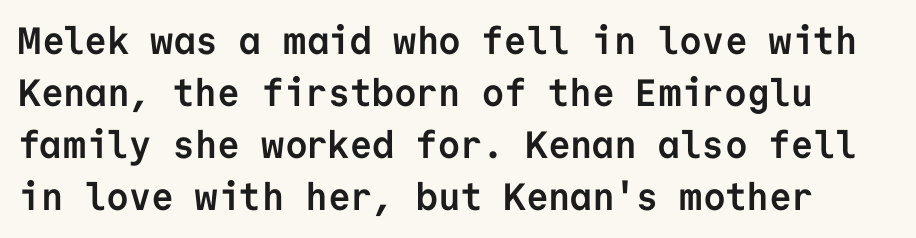
Q: Is the text bold? A: Yes.
Q: Is the text italic (slanted)? A: No, it is upright.
Q: Is the typeface a serif or a sans-serif typeface? A: Sans-serif.
Q: Is the text underlined? A: No.
Q: Is the spacing between letters normal or unusually wide? A: Normal.
Q: Is the spacing between lines tight, normal or loose? A: Normal.
Q: Width (condensed, normal, or wide)? A: Normal.
Q: Stroke contrast? A: Low.
Q: x-height? A: Medium.
Q: Monospaced? A: Yes.
